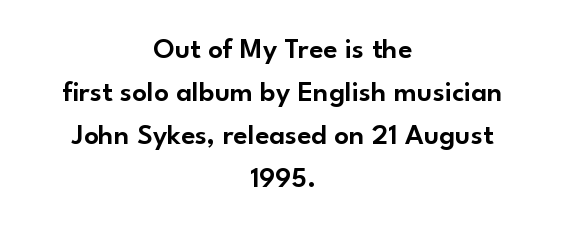
The image shows 29 px sans-serif type, upright; set centered, normal line spacing (1.48x), normal letter spacing, not underlined; low stroke contrast and a small x-height.
